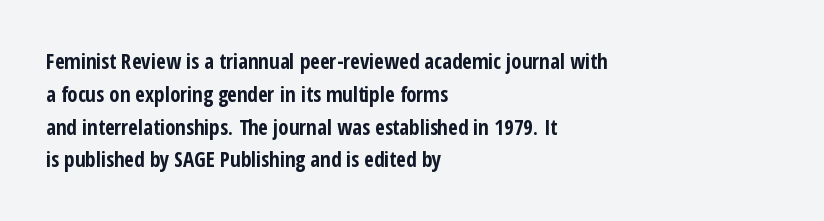
Weight check: bold — yes, fully. This rendering features lettering with no underline. This is the regular roman posture of the typeface. Is there much room between lines? A standard amount, neither cramped nor airy. No extra tracking has been applied to these lines. The rag falls on the right side of this text block.
